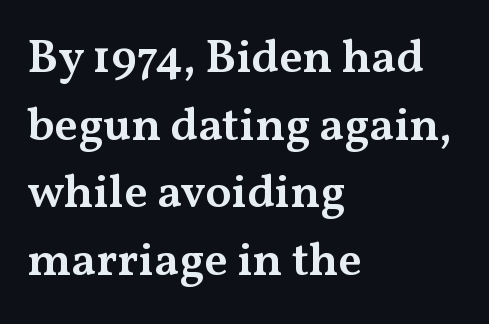
Q: Is the text bold? A: Semi-bold.
Q: Is the text italic (slanted)? A: No, it is upright.
Q: Is the typeface a serif or a sans-serif typeface? A: Serif.
Q: Is the text underlined? A: No.
Q: How is the paragraph aligned? A: Left-aligned.
Q: Is the spacing between letters normal or unusually wide? A: Normal.
Q: Is the spacing between lines tight, normal or loose? A: Normal.
Q: Width (condensed, normal, or wide)? A: Wide.
Q: Stroke contrast? A: Medium.
Q: x-height? A: Medium.
Q: Monospaced? A: No.
